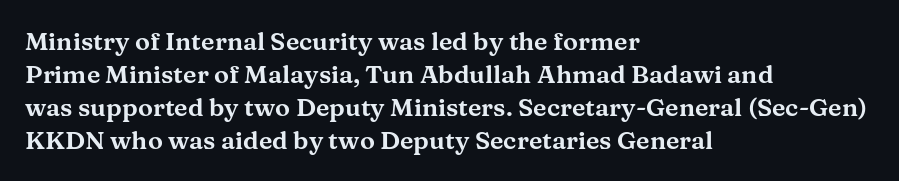
The image shows 25 px text type, upright; set left-aligned, normal line spacing (1.32x), normal letter spacing, not underlined.
